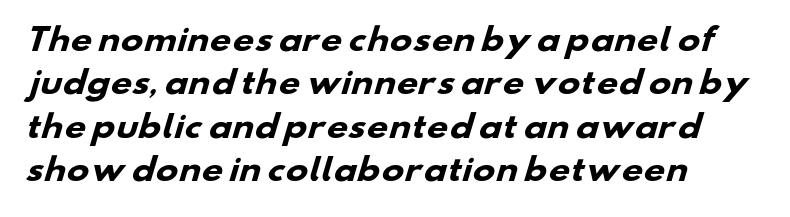
{"serif": "no", "bold": "yes", "weight": "heavy", "width": "wide", "stroke_contrast": "low", "x_height": "small", "monospaced": "no", "underline": "no", "align": "left", "line_spacing": "normal", "line_spacing_ratio": 1.45, "letter_spacing": "normal", "letter_spacing_em": 0.0, "glyph_px": 30}
